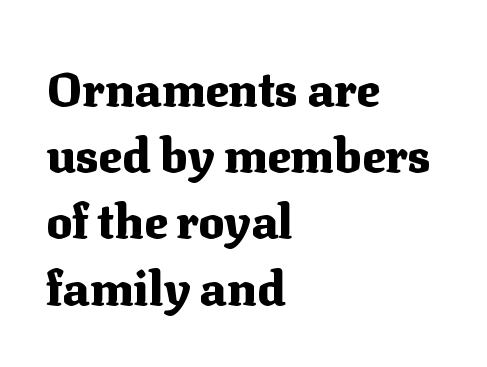
Tracking value appears to be zero — textbook default spacing. Spacing verdict: proportional, widths tailored to each character. Weight: bold. Regarding leading, the lines here are spaced in the standard way.
